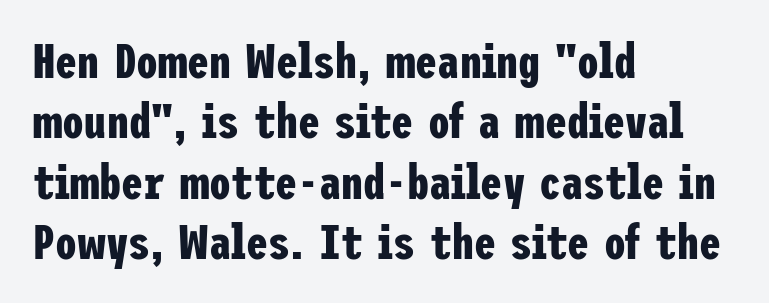
Q: Is the text bold? A: Yes.
Q: Is the text italic (slanted)? A: No, it is upright.
Q: Is the typeface a serif or a sans-serif typeface? A: Sans-serif.
Q: Is the text underlined? A: No.
Q: How is the paragraph aligned? A: Left-aligned.
Q: Is the spacing between letters normal or unusually wide? A: Normal.
Q: Width (condensed, normal, or wide)? A: Condensed.
Q: Stroke contrast? A: Low.
Q: x-height? A: Medium.
